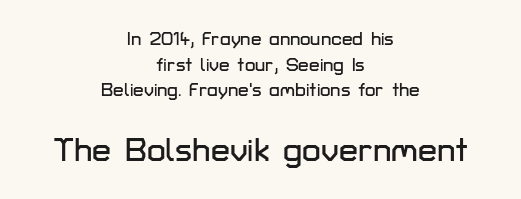
Q: Is the text italic (slanted)? A: No, it is upright.
Q: Is the typeface a serif or a sans-serif typeface? A: Sans-serif.
Q: Is the text underlined? A: No.
Q: How is the paragraph aligned? A: Centered.
Q: Is the spacing between letters normal or unusually wide? A: Normal.
Q: Is the spacing between lines tight, normal or loose? A: Normal.
Q: Which block of text is set in a larger size, the first (top) or the second (bottom)? A: The second (bottom) one.
Q: Width (condensed, normal, or wide)? A: Normal.
Q: Stroke contrast? A: Low.
Q: x-height? A: Medium.
Q: Monospaced? A: No.
